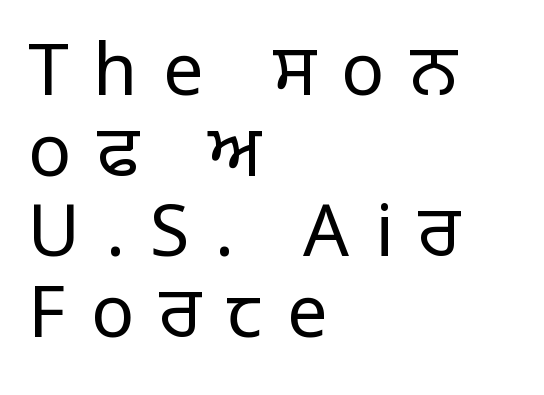
Q: Is the text bold? A: No.
Q: Is the text italic (slanted)? A: No, it is upright.
Q: Is the typeface a serif or a sans-serif typeface? A: Sans-serif.
Q: Is the text underlined? A: No.
Q: How is the paragraph aligned? A: Left-aligned.
Q: Is the spacing between letters normal or unusually wide? A: Unusually wide.
Q: Is the spacing between lines tight, normal or loose? A: Tight.
Q: Width (condensed, normal, or wide)? A: Normal.
Q: Stroke contrast? A: Low.
Q: x-height? A: Large.
Q: Monospaced? A: No.
